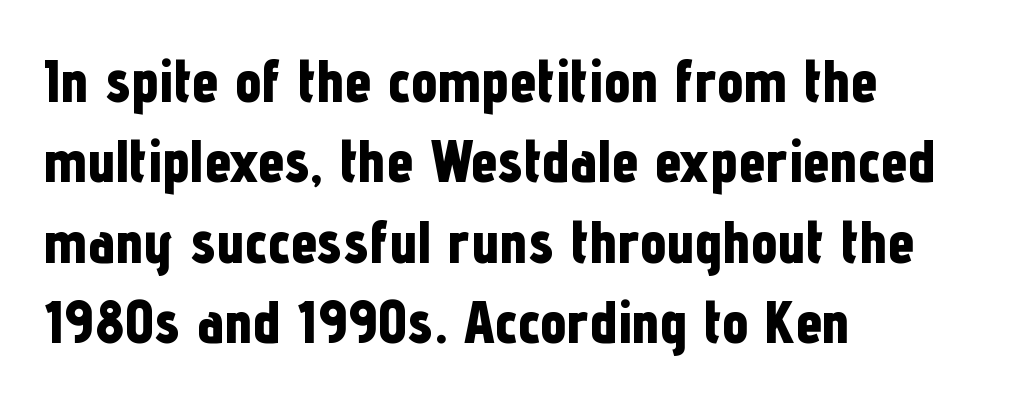
Has an underline been added? It has not. Layout note: lines flush left. The face used here is rendered with its standard letterfit. Students, this is bold: see how much ink each stroke carries. You can tell it's not italic because the verticals are truly vertical. Here the designer chose a conventional face with non-uniform glyph widths.
